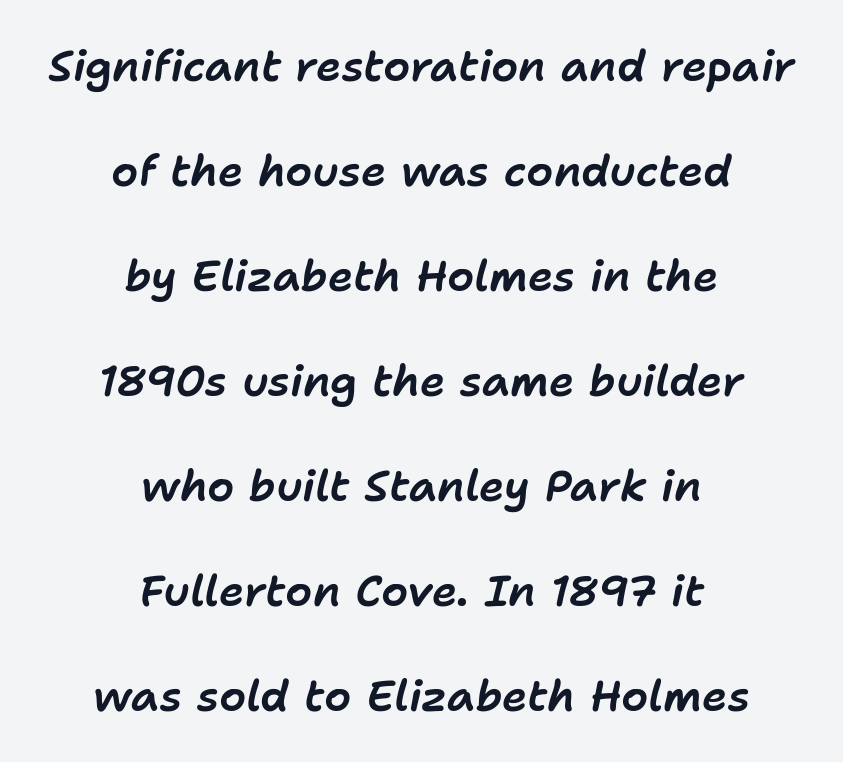
Q: Is the text italic (slanted)? A: Yes, it leans right by about 11 degrees.
Q: Is the text underlined? A: No.
Q: How is the paragraph aligned? A: Centered.
Q: Is the spacing between letters normal or unusually wide? A: Normal.
Q: Is the spacing between lines tight, normal or loose? A: Loose.
Q: Width (condensed, normal, or wide)? A: Normal.
Q: Stroke contrast? A: Low.
Q: x-height? A: Medium.
Q: Monospaced? A: No.
